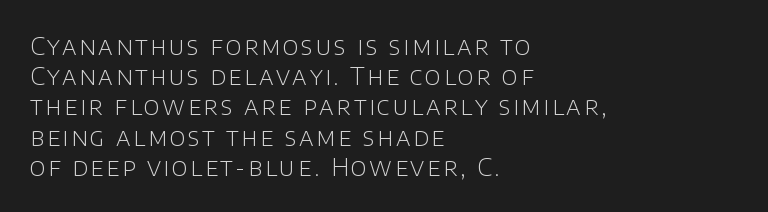
Q: Is the text bold? A: No.
Q: Is the text italic (slanted)? A: No, it is upright.
Q: Is the text underlined? A: No.
Q: How is the paragraph aligned? A: Left-aligned.
Q: Is the spacing between lines tight, normal or loose? A: Normal.
